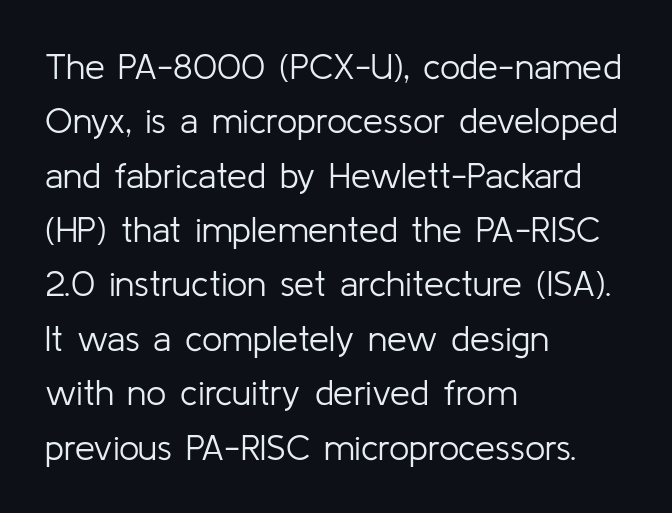
The image shows 36 px light sans-serif type, upright; set left-aligned, normal line spacing (1.51x), normal letter spacing, not underlined; low stroke contrast and a medium x-height.
